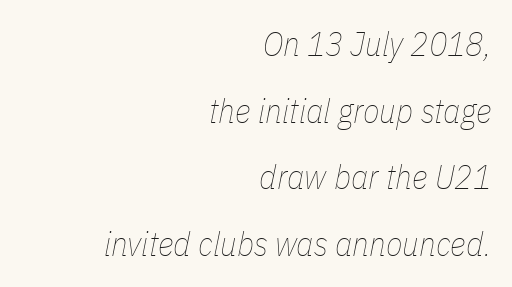
Q: Is the text bold? A: No.
Q: Is the text italic (slanted)? A: Yes, it leans right by about 11 degrees.
Q: Is the text underlined? A: No.
Q: How is the paragraph aligned? A: Right-aligned.
Q: Is the spacing between letters normal or unusually wide? A: Normal.
Q: Is the spacing between lines tight, normal or loose? A: Loose.
Q: Width (condensed, normal, or wide)? A: Condensed.
Q: Stroke contrast? A: Low.
Q: x-height? A: Medium.
Q: Monospaced? A: No.
